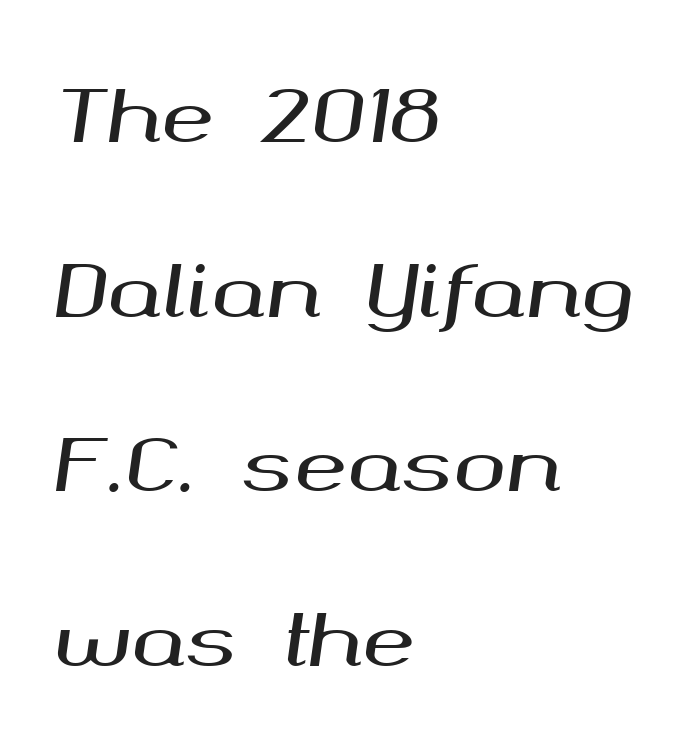
Q: Is the text italic (slanted)? A: Yes, it leans right by about 8 degrees.
Q: Is the text underlined? A: No.
Q: How is the paragraph aligned? A: Left-aligned.
Q: Is the spacing between letters normal or unusually wide? A: Normal.
Q: Is the spacing between lines tight, normal or loose? A: Loose.
Q: Width (condensed, normal, or wide)? A: Wide.
Q: Stroke contrast? A: Medium.
Q: x-height? A: Medium.
Q: Monospaced? A: No.
